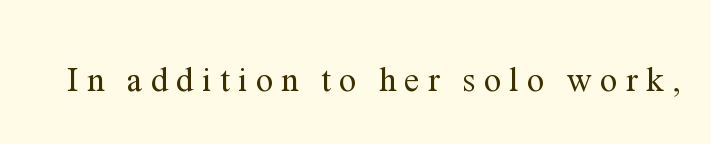
{"serif": "yes", "italic": "no", "bold": "no", "weight": "regular", "width": "normal", "stroke_contrast": "medium", "x_height": "medium", "monospaced": "no", "underline": "no", "letter_spacing": "wide", "letter_spacing_em": 0.25, "glyph_px": 34}
